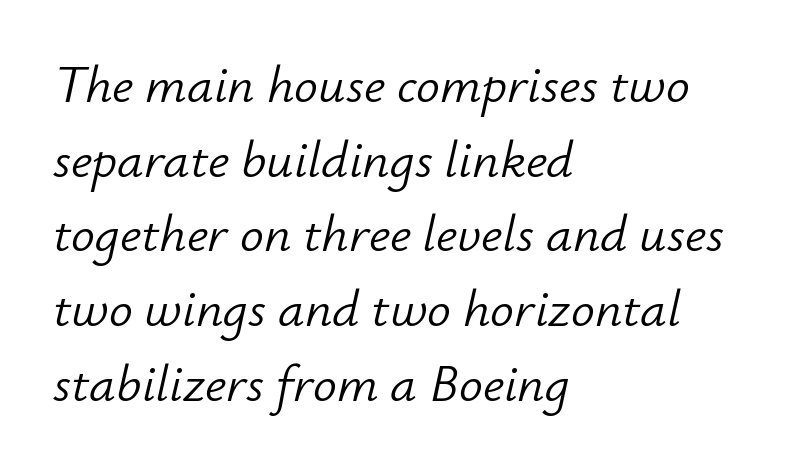
Horizontal bands of white between lines are of average thickness. On a weight scale, this lands at 450 or below. The strip under each line holds only bare page. Is the type slanted? Yes — the strokes lean at a clear angle. These lines are rendered in a variable-pitch font.
